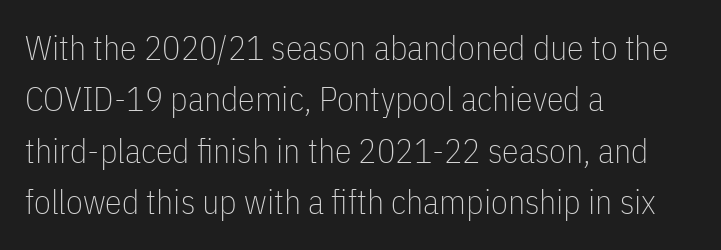
Q: Is the text bold? A: No.
Q: Is the text italic (slanted)? A: No, it is upright.
Q: Is the typeface a serif or a sans-serif typeface? A: Sans-serif.
Q: Is the text underlined? A: No.
Q: How is the paragraph aligned? A: Left-aligned.
Q: Is the spacing between letters normal or unusually wide? A: Normal.
Q: Is the spacing between lines tight, normal or loose? A: Normal.
Q: Width (condensed, normal, or wide)? A: Condensed.
Q: Stroke contrast? A: Low.
Q: x-height? A: Medium.
Q: Monospaced? A: No.
